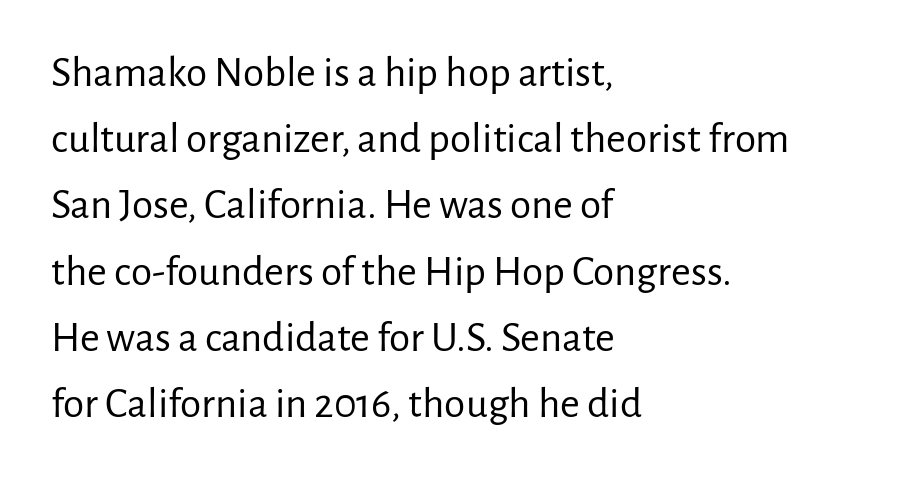
{"serif": "no", "italic": "no", "bold": "no", "weight": "regular", "width": "normal", "stroke_contrast": "low", "x_height": "medium", "monospaced": "no", "underline": "no", "align": "left", "line_spacing": "normal", "line_spacing_ratio": 1.54, "letter_spacing": "normal", "letter_spacing_em": 0.0, "glyph_px": 43}
